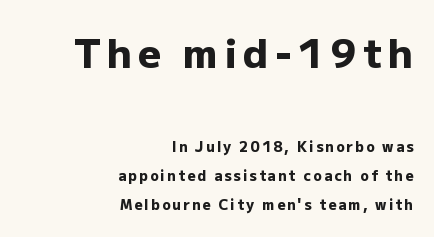
The designer gave the opening block more size than the closing block. A bare baseline throughout the passage. Horizontal alignment here is rightward, an uncommon choice for prose. Note the varied advance widths — an 'i' is clearly narrower than an 'm'. The typeface chosen for these lines omits serifs.
